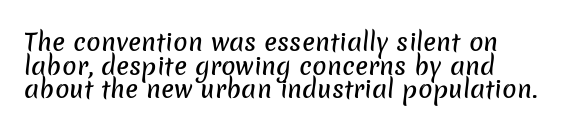
The image shows 24 px text type; set left-aligned, tight line spacing (0.98x), normal letter spacing, not underlined.
